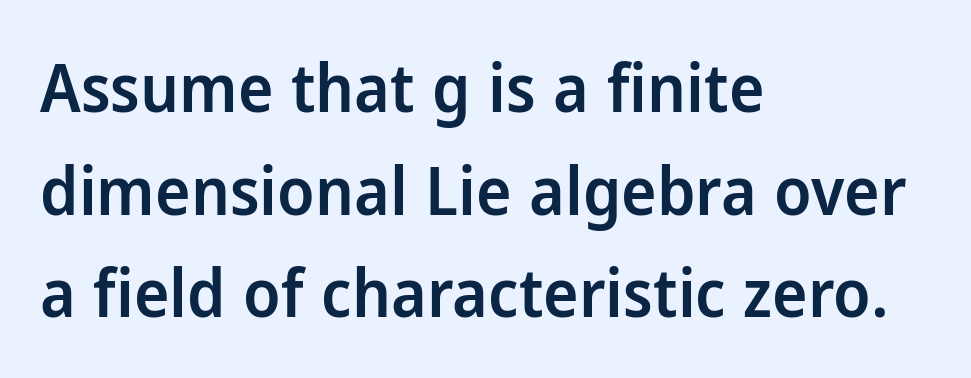
{"serif": "no", "italic": "no", "bold": "semi", "weight": "semibold", "width": "normal", "stroke_contrast": "low", "x_height": "medium", "monospaced": "no", "underline": "no", "align": "left", "line_spacing": "normal", "line_spacing_ratio": 1.53, "letter_spacing": "normal", "letter_spacing_em": 0.0, "glyph_px": 67}
